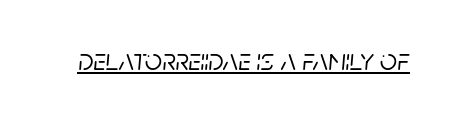
Q: Is the text italic (slanted)? A: Yes, it leans right by about 5 degrees.
Q: Is the text underlined? A: Yes.
Q: Is the spacing between letters normal or unusually wide? A: Normal.
Q: Width (condensed, normal, or wide)? A: Normal.
Q: Stroke contrast? A: Low.
Q: x-height? A: Large.
Q: Monospaced? A: No.
